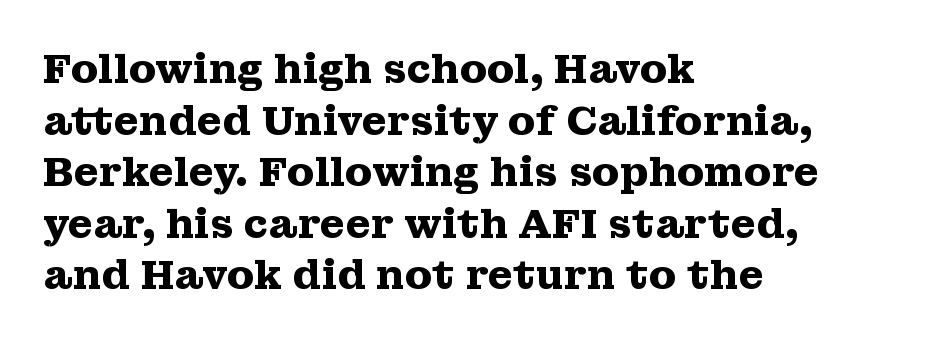
The image shows 40 px heavy, wide serif type, upright; set left-aligned, normal line spacing (1.29x), normal letter spacing, not underlined; medium stroke contrast and a medium x-height.
